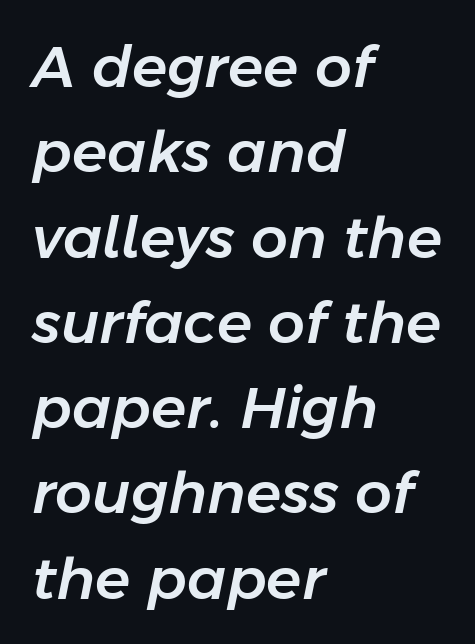
{"italic": "yes", "lean": "right", "slant_degrees": 11, "width": "normal", "stroke_contrast": "low", "x_height": "medium", "monospaced": "no", "underline": "no", "align": "left", "line_spacing": "normal", "line_spacing_ratio": 1.47, "letter_spacing": "normal", "letter_spacing_em": 0.0, "glyph_px": 58}
